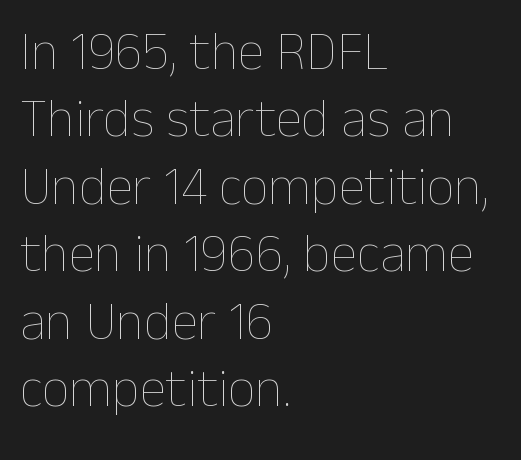
Q: Is the text bold? A: No.
Q: Is the text italic (slanted)? A: No, it is upright.
Q: Is the text underlined? A: No.
Q: How is the paragraph aligned? A: Left-aligned.
Q: Is the spacing between letters normal or unusually wide? A: Normal.
Q: Is the spacing between lines tight, normal or loose? A: Normal.
Q: Width (condensed, normal, or wide)? A: Normal.
Q: Stroke contrast? A: Low.
Q: x-height? A: Medium.
Q: Monospaced? A: No.
